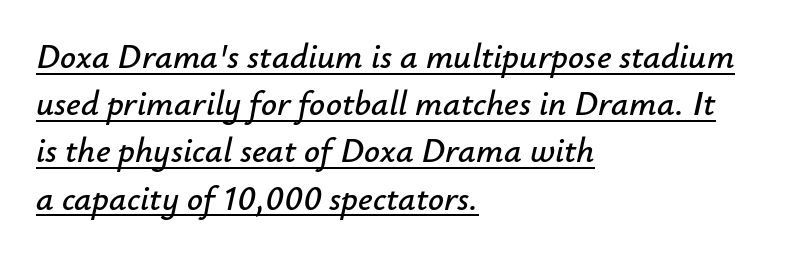
Q: Is the text italic (slanted)? A: Yes, it leans right by about 12 degrees.
Q: Is the text underlined? A: Yes.
Q: How is the paragraph aligned? A: Left-aligned.
Q: Is the spacing between letters normal or unusually wide? A: Normal.
Q: Is the spacing between lines tight, normal or loose? A: Normal.
Q: Width (condensed, normal, or wide)? A: Normal.
Q: Stroke contrast? A: Low.
Q: x-height? A: Small.
Q: Monospaced? A: No.
